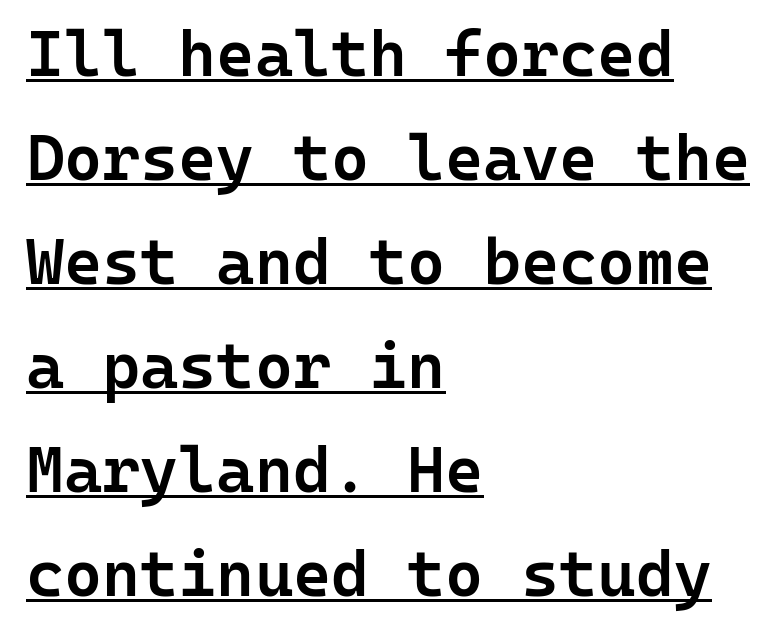
The image shows 65 px semibold sans-serif type, upright, monospaced; set left-aligned, normal line spacing (1.6x), normal letter spacing, underlined; low stroke contrast and a medium x-height.
